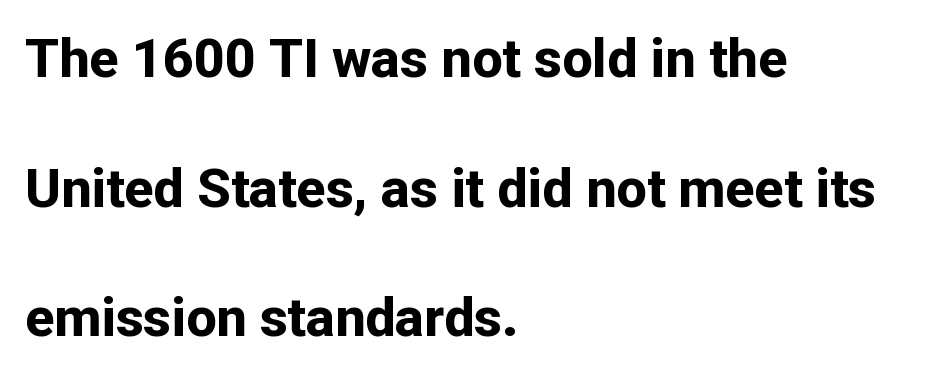
The letters carry no serifs — their stems end cleanly without finishing strokes. Do the characters align in a grid? No, the font is proportional. Whoever set this chose breathing room over compactness in the vertical rhythm. The glyphs are unaccompanied by any horizontal stroke below them. Compared with an ordinary text face, these strokes are far heavier — a full bold. A typesetter would mark this as roman, not italic.
